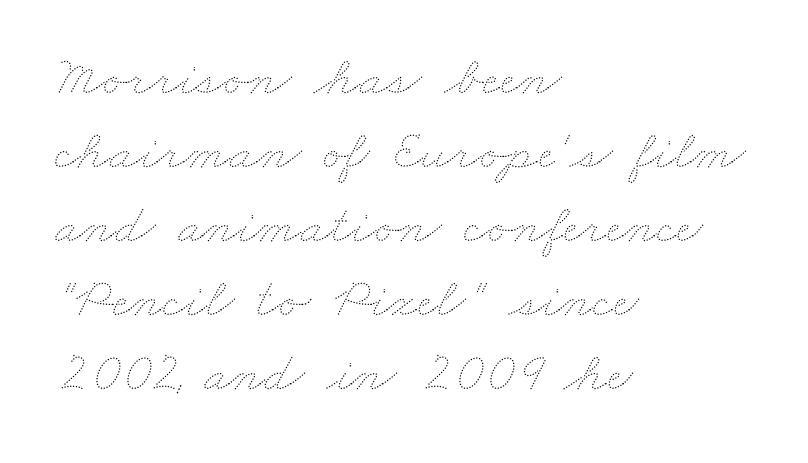
{"bold": "no", "weight": "thin", "width": "wide", "stroke_contrast": "medium", "x_height": "small", "monospaced": "no", "underline": "no", "align": "left", "line_spacing": "normal", "line_spacing_ratio": 1.32, "letter_spacing": "normal", "letter_spacing_em": 0.0, "glyph_px": 56}
